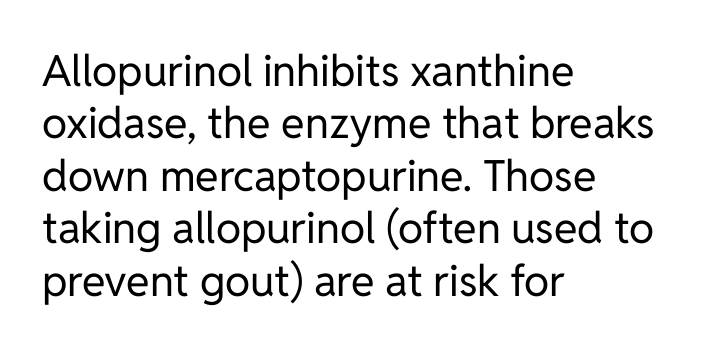
The image shows 43 px regular-weight sans-serif type, upright; set left-aligned, line spacing 1.22x, normal letter spacing, not underlined; low stroke contrast and a medium x-height.
